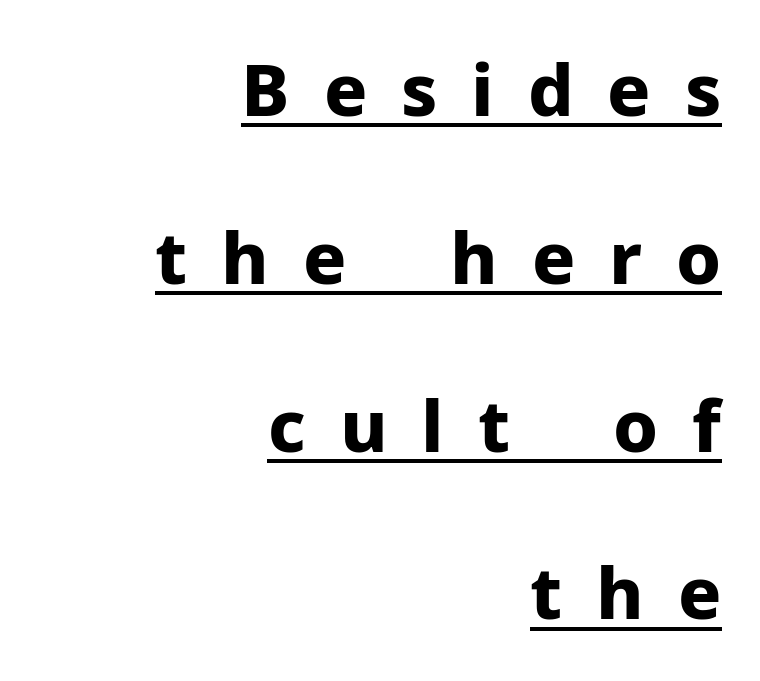
{"serif": "no", "italic": "no", "bold": "yes", "weight": "bold", "width": "normal", "stroke_contrast": "low", "x_height": "medium", "monospaced": "no", "underline": "yes", "align": "right", "line_spacing": "loose", "line_spacing_ratio": 2.33, "letter_spacing": "wide", "letter_spacing_em": 0.47, "glyph_px": 72}
